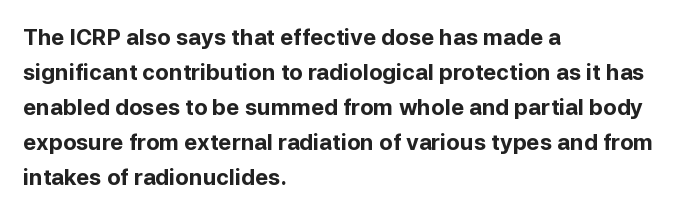
Q: Is the text bold? A: Yes.
Q: Is the text italic (slanted)? A: No, it is upright.
Q: Is the text underlined? A: No.
Q: How is the paragraph aligned? A: Left-aligned.
Q: Is the spacing between letters normal or unusually wide? A: Normal.
Q: Is the spacing between lines tight, normal or loose? A: Normal.
